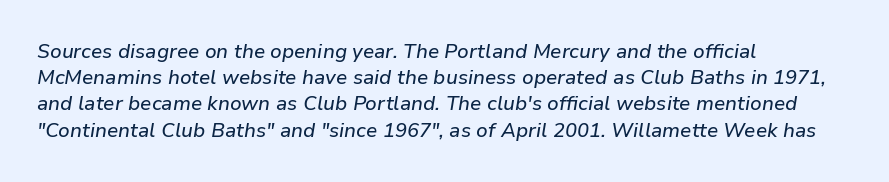
Q: Is the text italic (slanted)? A: Yes, it leans right by about 9 degrees.
Q: Is the text underlined? A: No.
Q: How is the paragraph aligned? A: Left-aligned.
Q: Is the spacing between letters normal or unusually wide? A: Normal.
Q: Is the spacing between lines tight, normal or loose? A: Normal.
